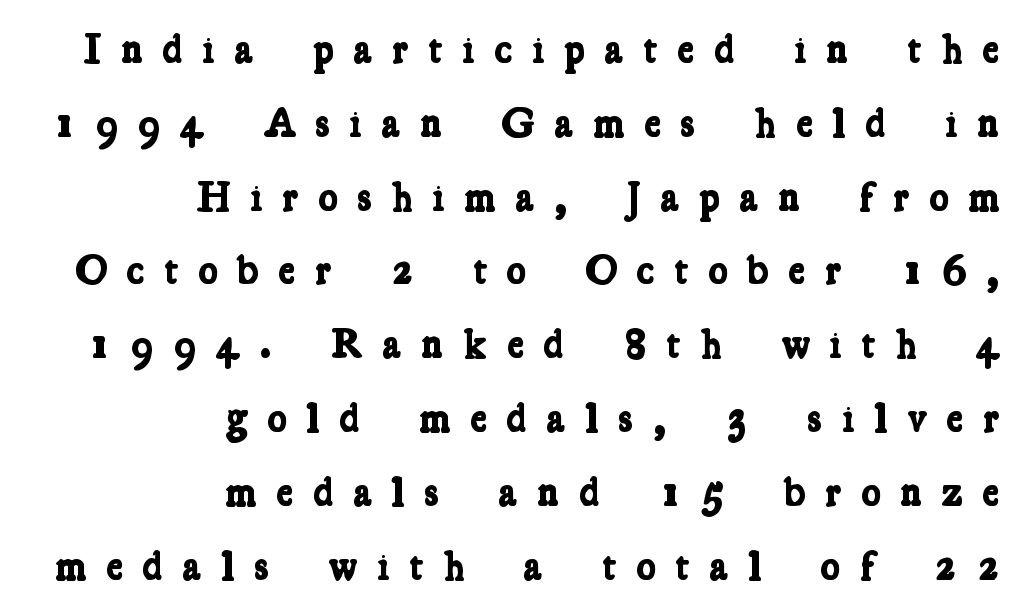
{"serif": "yes", "bold": "yes", "weight": "bold", "width": "condensed", "stroke_contrast": "low", "x_height": "medium", "monospaced": "no", "underline": "no", "align": "right", "line_spacing_ratio": 1.8, "letter_spacing": "wide", "letter_spacing_em": 0.48, "glyph_px": 41}
